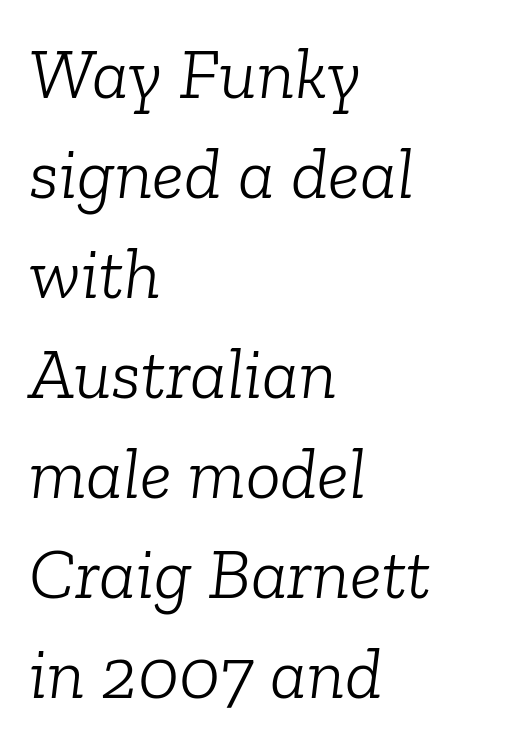
{"serif": "yes", "italic": "yes", "lean": "right", "slant_degrees": 6, "bold": "no", "weight": "light", "width": "normal", "stroke_contrast": "low", "x_height": "medium", "monospaced": "no", "underline": "no", "align": "left", "line_spacing": "normal", "line_spacing_ratio": 1.37, "letter_spacing": "normal", "letter_spacing_em": 0.0, "glyph_px": 73}
